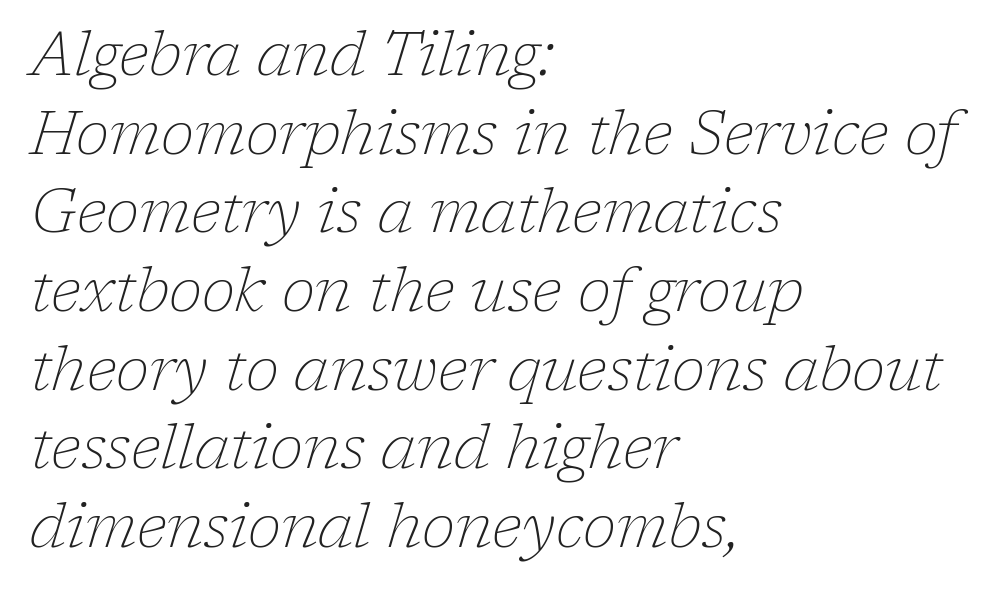
{"serif": "yes", "italic": "yes", "lean": "right", "slant_degrees": 17, "bold": "no", "weight": "thin", "width": "normal", "stroke_contrast": "low", "x_height": "medium", "monospaced": "no", "underline": "no", "align": "left", "line_spacing": "normal", "line_spacing_ratio": 1.29, "letter_spacing": "normal", "letter_spacing_em": 0.0, "glyph_px": 61}
